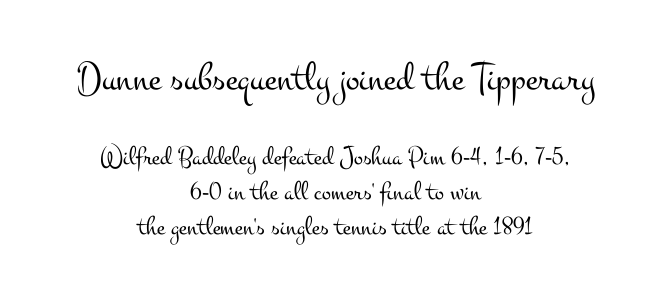
In terms of leading, this rendering sits right in the middle. Is this a heavy cut? Hardly; it is regular or lighter. In this sample the first text group is rendered at the bigger scale. Letter spacing: default.
